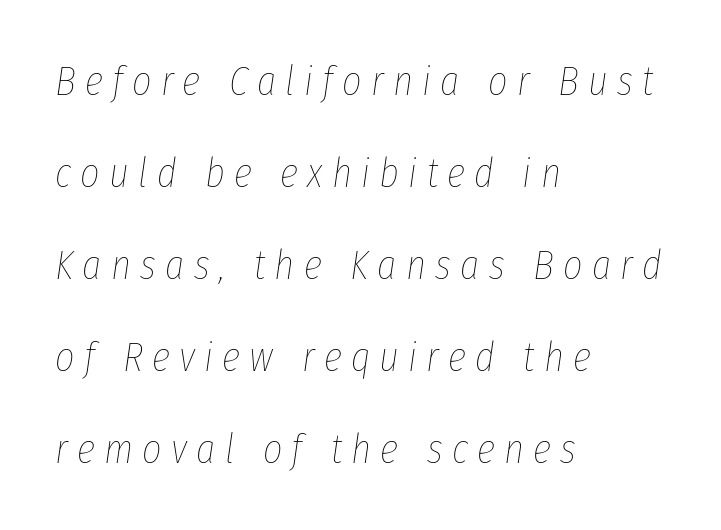
The image shows 42 px thin, condensed type, italic (leaning right); set left-aligned, loose line spacing (2.19x), unusually wide letter spacing (+0.22 em), not underlined; low stroke contrast and a medium x-height.
